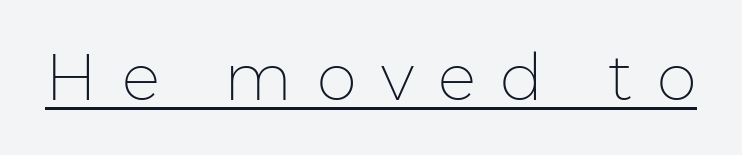
The image shows 64 px thin sans-serif type, upright; set unusually wide letter spacing (+0.38 em), underlined; low stroke contrast and a medium x-height.
